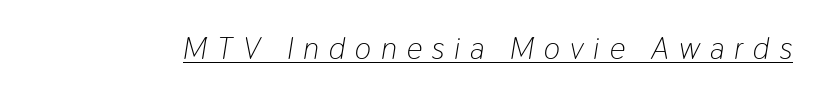
Emphasis-style slanted type is in use. The lettering is marked with a stroke running underneath it. The letters look calm and open, with moderate or lighter stems. Proportional: the letters do not fall into vertical columns. The letters are spread apart with noticeably loose tracking.
